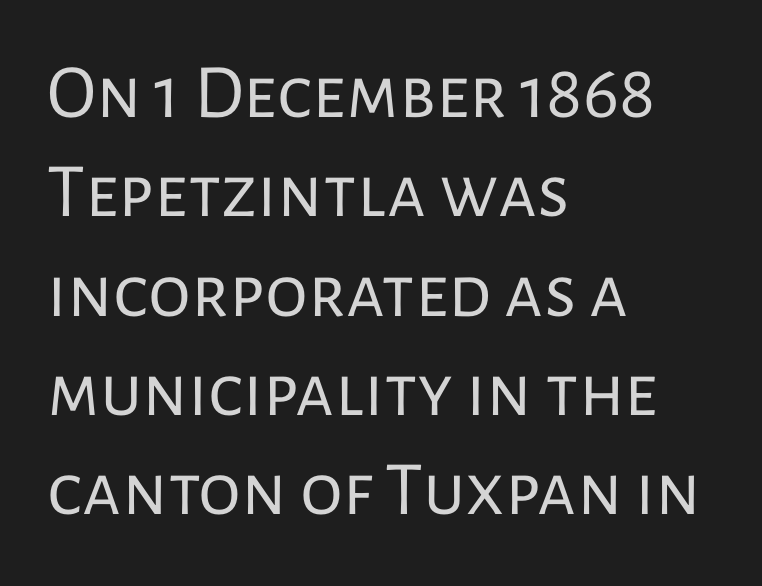
The image shows 77 px regular-weight sans-serif type, upright; set left-aligned, normal line spacing (1.29x), normal letter spacing, not underlined; low stroke contrast and a medium x-height.
